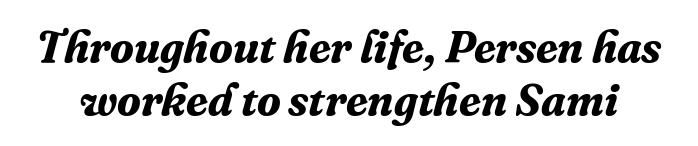
The image shows 44 px bold serif type, italic (leaning right); set line spacing 1.21x, normal letter spacing, not underlined; medium stroke contrast and a medium x-height.
